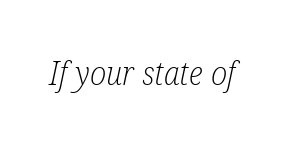
Honestly, the letter spacing is just normal — you wouldn't notice it. Compared with a typical body face, this is equally light or lighter still. The typeface chosen for these lines features serifs. Each letter keeps its own natural width here, so spacing adapts to shape. The strip under each line holds only bare page.
